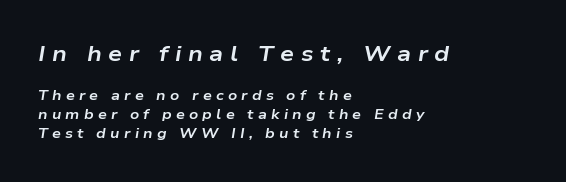
{"italic": "yes", "lean": "right", "slant_degrees": 9, "bold": "yes", "underline": "no", "align": "left", "line_spacing": "normal", "line_spacing_ratio": 1.35, "letter_spacing": "wide", "letter_spacing_em": 0.3, "larger_block": "first", "size_ratio": 1.57, "glyph_px": 22}
